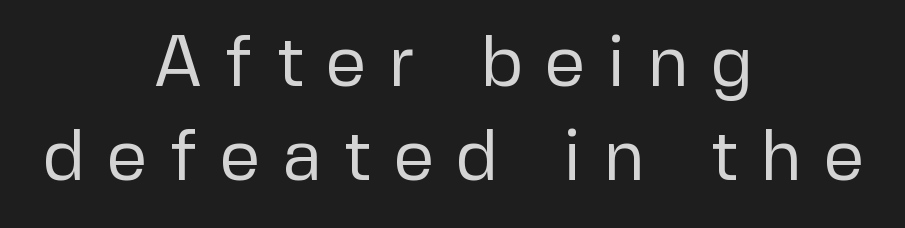
{"serif": "no", "italic": "no", "bold": "no", "weight": "regular", "width": "normal", "stroke_contrast": "low", "x_height": "medium", "monospaced": "no", "underline": "no", "align": "center", "line_spacing": "normal", "line_spacing_ratio": 1.31, "letter_spacing": "wide", "letter_spacing_em": 0.3, "glyph_px": 72}
